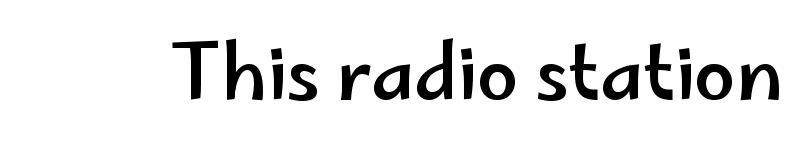
Q: Is the text italic (slanted)? A: No, it is upright.
Q: Is the typeface a serif or a sans-serif typeface? A: Sans-serif.
Q: Is the text underlined? A: No.
Q: Is the spacing between letters normal or unusually wide? A: Normal.
Q: Width (condensed, normal, or wide)? A: Wide.
Q: Stroke contrast? A: Low.
Q: x-height? A: Small.
Q: Monospaced? A: No.
